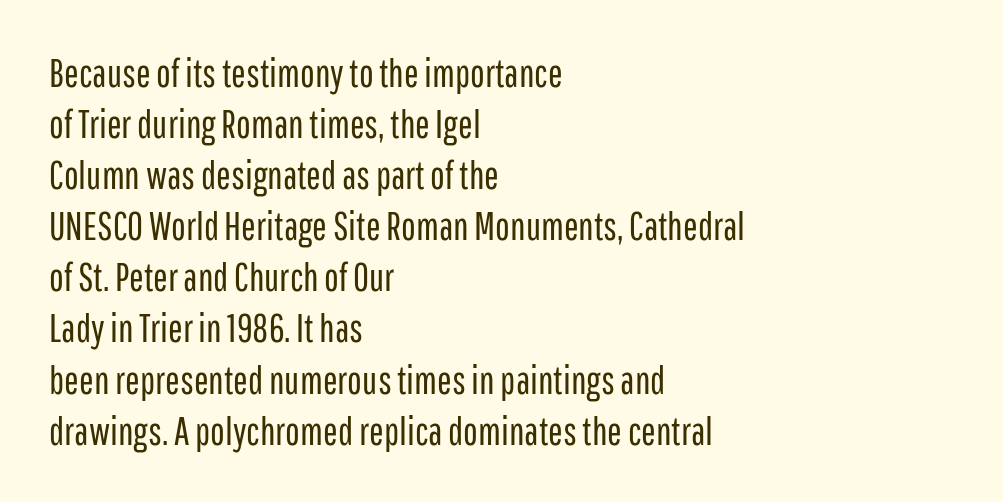
Q: Is the text bold? A: No.
Q: Is the text italic (slanted)? A: No, it is upright.
Q: Is the typeface a serif or a sans-serif typeface? A: Sans-serif.
Q: Is the text underlined? A: No.
Q: How is the paragraph aligned? A: Left-aligned.
Q: Is the spacing between letters normal or unusually wide? A: Normal.
Q: Is the spacing between lines tight, normal or loose? A: Normal.
Q: Width (condensed, normal, or wide)? A: Condensed.
Q: Stroke contrast? A: Low.
Q: x-height? A: Medium.
Q: Monospaced? A: No.
